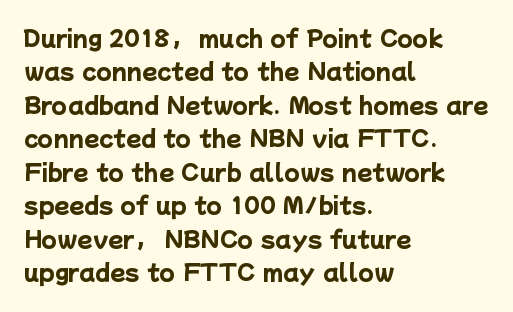
{"bold": "yes", "underline": "no", "align": "left", "line_spacing": "normal", "line_spacing_ratio": 1.52, "letter_spacing": "normal", "letter_spacing_em": 0.0, "glyph_px": 22}
